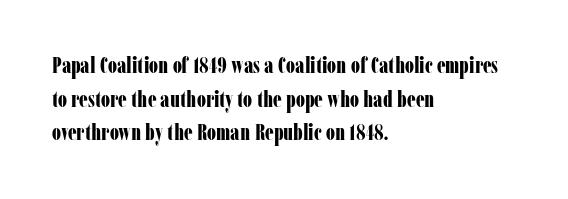
The image shows 22 px bold type, upright; set left-aligned, normal line spacing (1.53x), normal letter spacing, not underlined.
